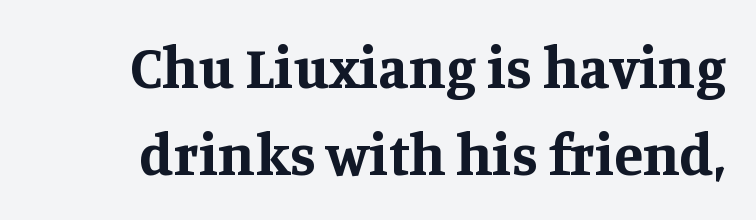
Q: Is the text bold? A: Yes.
Q: Is the text italic (slanted)? A: No, it is upright.
Q: Is the typeface a serif or a sans-serif typeface? A: Serif.
Q: Is the text underlined? A: No.
Q: Is the spacing between letters normal or unusually wide? A: Normal.
Q: Is the spacing between lines tight, normal or loose? A: Normal.
Q: Width (condensed, normal, or wide)? A: Normal.
Q: Stroke contrast? A: Medium.
Q: x-height? A: Large.
Q: Monospaced? A: No.
